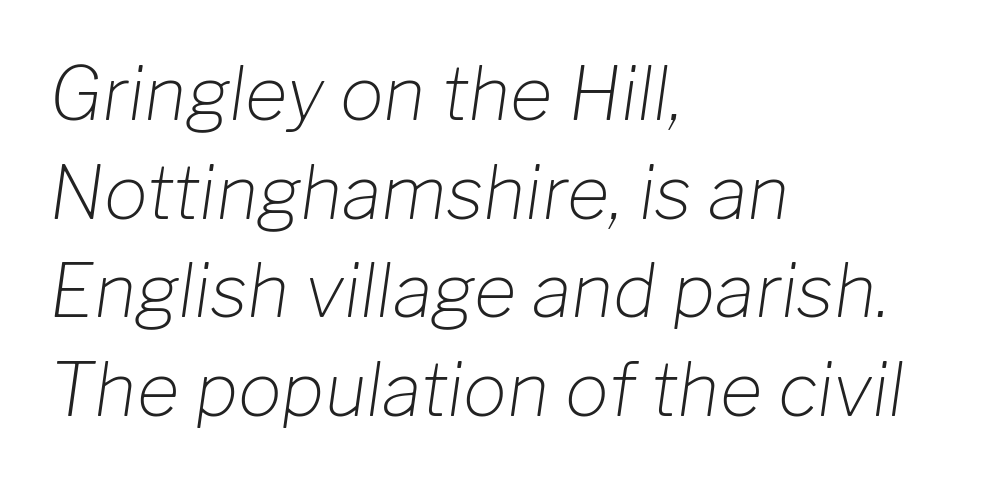
{"italic": "yes", "lean": "right", "slant_degrees": 8, "bold": "no", "weight": "light", "width": "normal", "stroke_contrast": "low", "x_height": "medium", "monospaced": "no", "underline": "no", "align": "left", "line_spacing": "normal", "line_spacing_ratio": 1.35, "letter_spacing": "normal", "letter_spacing_em": 0.0, "glyph_px": 73}
